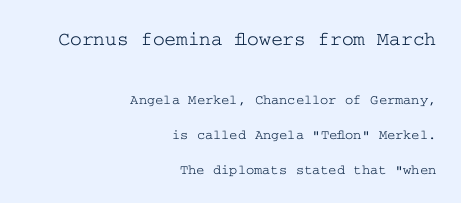
The axis of the letterforms is exactly vertical. The area under the type is left untouched. These lines are set flush right with a ragged left edge. Caption: upper text group enlarged, lower text group reduced.
